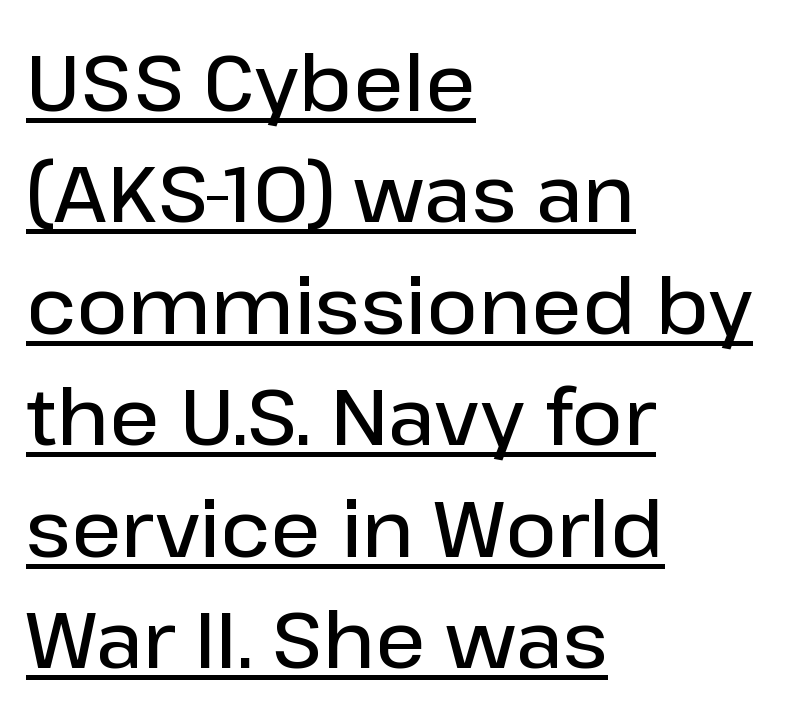
Proportional: the letters do not fall into vertical columns. Summary of vertical rhythm: regular, with standard interline spacing. Caption: standard tracking, unaltered. Italic: no, the glyphs are upright roman. A continuous stroke trails under the words, as in a hyperlink. Each line starts at the same left margin while the right side varies.
